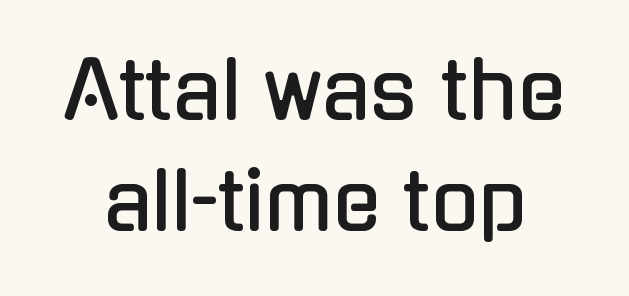
The image shows 79 px condensed sans-serif type, upright; set normal line spacing (1.41x), normal letter spacing, not underlined; low stroke contrast and a medium x-height.
